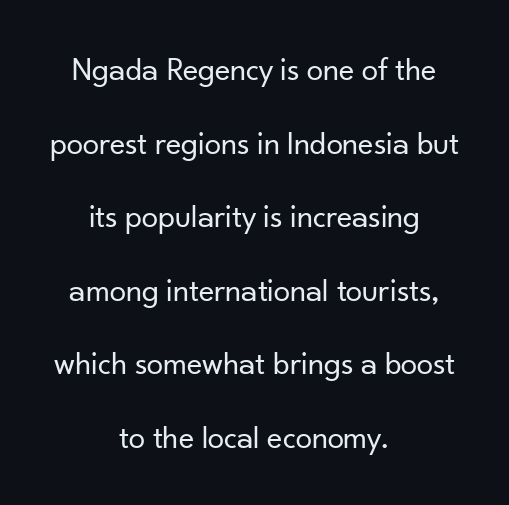
Q: Is the text bold? A: No.
Q: Is the text italic (slanted)? A: No, it is upright.
Q: Is the typeface a serif or a sans-serif typeface? A: Sans-serif.
Q: Is the text underlined? A: No.
Q: How is the paragraph aligned? A: Centered.
Q: Is the spacing between letters normal or unusually wide? A: Normal.
Q: Is the spacing between lines tight, normal or loose? A: Loose.
Q: Width (condensed, normal, or wide)? A: Normal.
Q: Stroke contrast? A: Low.
Q: x-height? A: Small.
Q: Monospaced? A: No.
